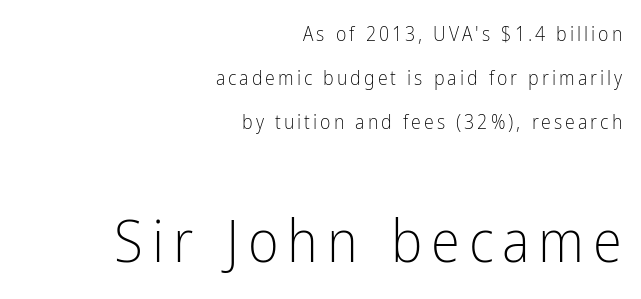
Caption: face not bold, strokes unweighted. Does the lettering tilt? It doesn't — this is upright. Varying glyph widths throughout — classic text-font behaviour. Grotesque or geometric, the face here clearly has no serifs. The rag falls on the left side of this text block.
